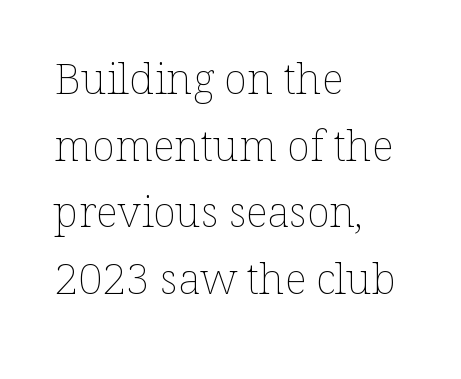
Is the letter spacing exaggerated? No — it looks like the ordinary default. This block has exactly the height ordinary leading produces. These lines stack with their left ends in a neat column. This sample has the flowing, uneven cadence of proportional lettering. The face looks like a standard text weight, possibly lighter. Does the lettering tilt? It doesn't — this is upright.
